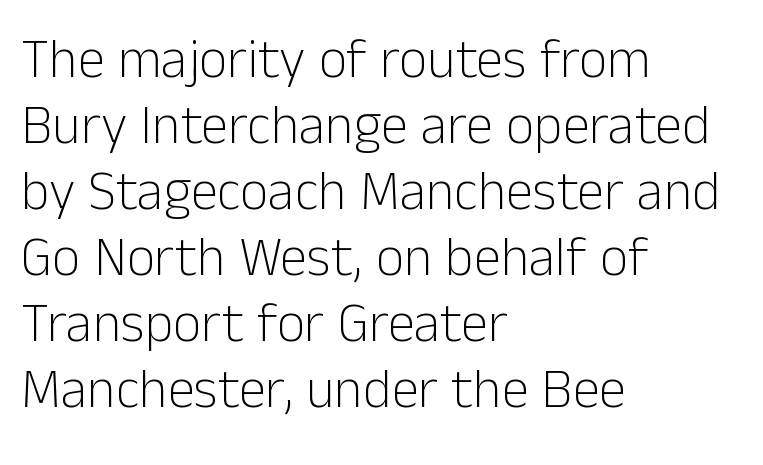
Posture: vertical. The strokes are not fattened; the text isn't bold. If you drew a ruler down the left edge, every line would touch it. Look at the bottom of the vertical strokes: they stop flat, with no serifs. Tracking here is standard; glyphs follow each other at the usual distance. Just letters on the line, the space beneath them empty.
